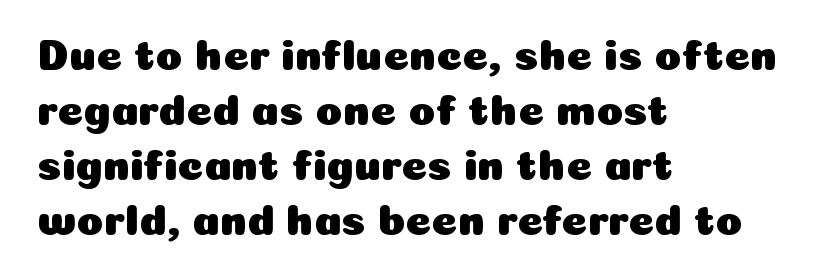
In terms of posture, this sample is upright. No feet cap the strokes, marking this as sans-serif type. The passage shown is not underscored anywhere. Characters follow at the spacing the type designer built in.
